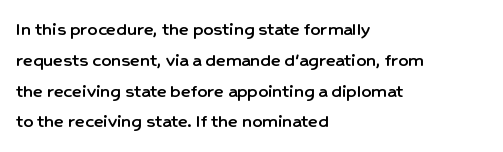
Q: Is the text italic (slanted)? A: No, it is upright.
Q: Is the text underlined? A: No.
Q: How is the paragraph aligned? A: Left-aligned.
Q: Is the spacing between letters normal or unusually wide? A: Normal.
Q: Is the spacing between lines tight, normal or loose? A: Normal.
